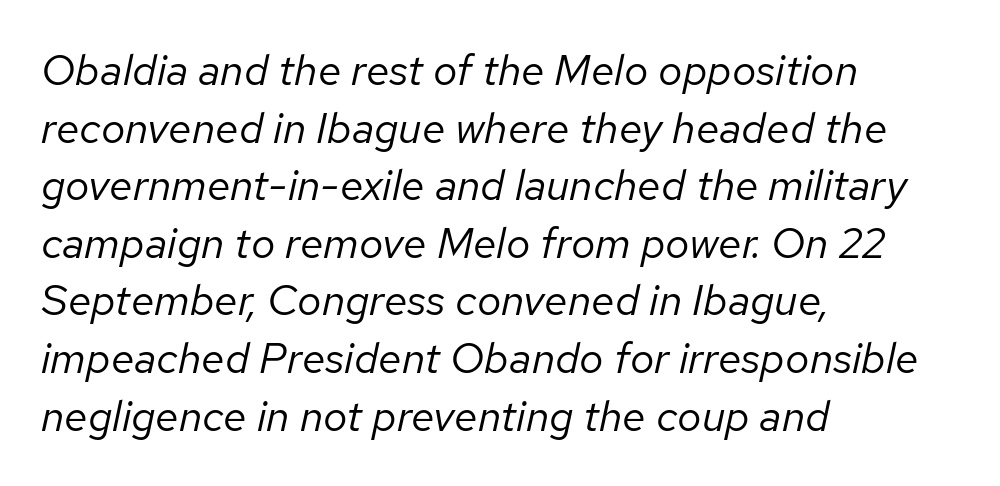
The image shows 43 px regular-weight type, italic (leaning right); set left-aligned, normal line spacing (1.34x), normal letter spacing, not underlined; low stroke contrast and a medium x-height.
